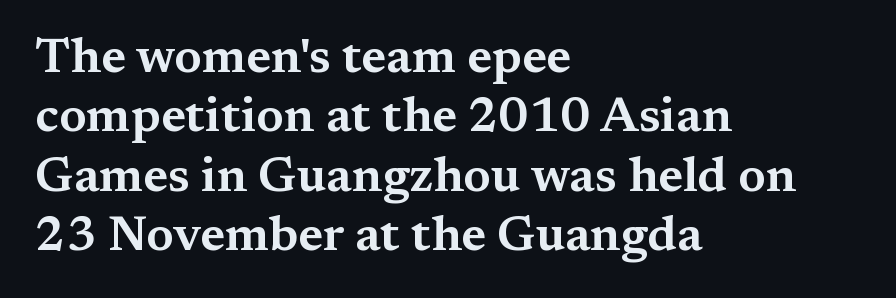
{"serif": "yes", "italic": "no", "width": "wide", "stroke_contrast": "medium", "x_height": "medium", "monospaced": "no", "underline": "no", "align": "left", "line_spacing_ratio": 1.21, "letter_spacing": "normal", "letter_spacing_em": 0.0, "glyph_px": 49}
